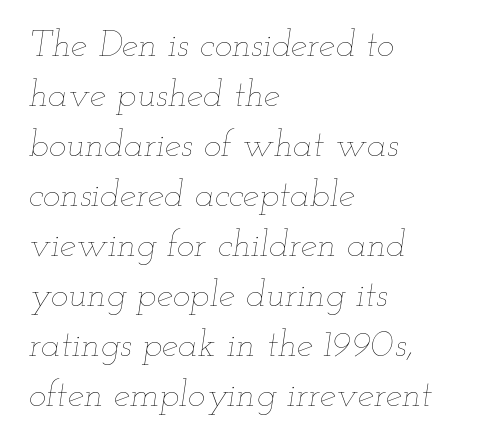
{"italic": "yes", "lean": "right", "slant_degrees": 12, "bold": "no", "weight": "thin", "width": "wide", "stroke_contrast": "low", "x_height": "small", "monospaced": "no", "underline": "no", "align": "left", "line_spacing": "normal", "line_spacing_ratio": 1.35, "letter_spacing": "normal", "letter_spacing_em": 0.0, "glyph_px": 37}
